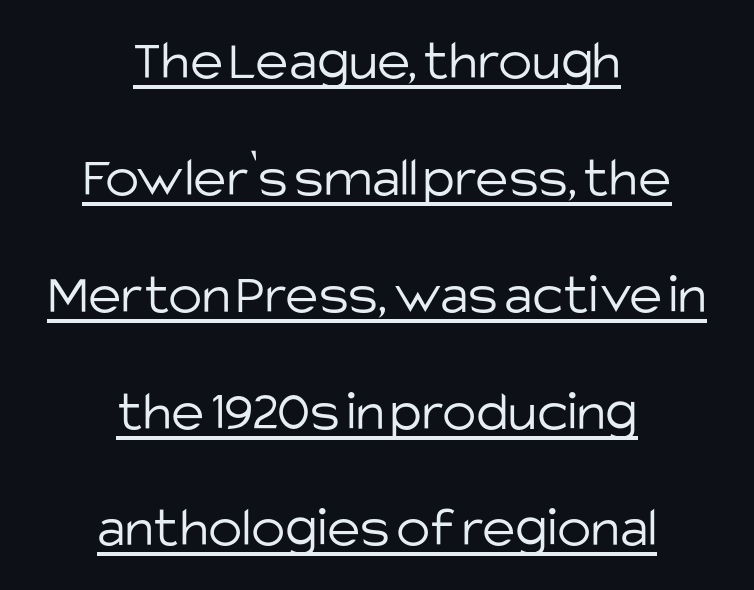
The image shows 57 px light sans-serif type, upright; set centered, loose line spacing (2.05x), normal letter spacing, underlined; low stroke contrast and a large x-height.
